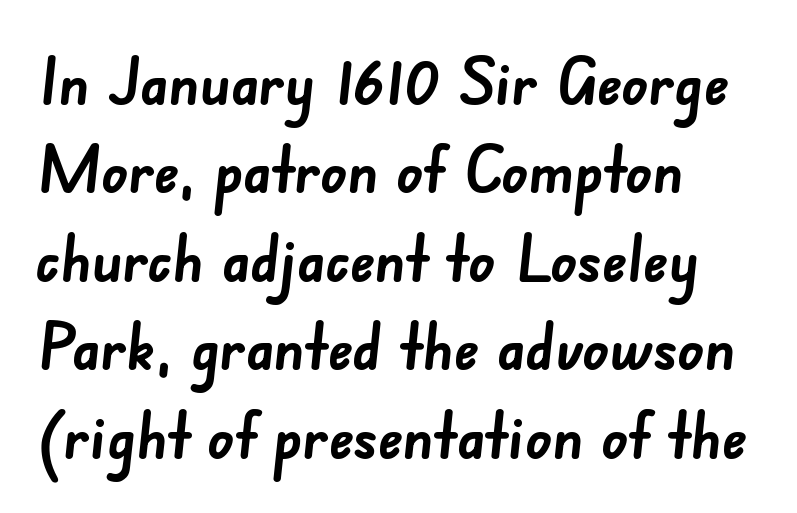
{"serif": "no", "bold": "yes", "weight": "semibold", "width": "normal", "stroke_contrast": "low", "x_height": "small", "monospaced": "no", "underline": "no", "align": "left", "line_spacing": "normal", "line_spacing_ratio": 1.36, "letter_spacing": "normal", "letter_spacing_em": 0.0, "glyph_px": 65}
